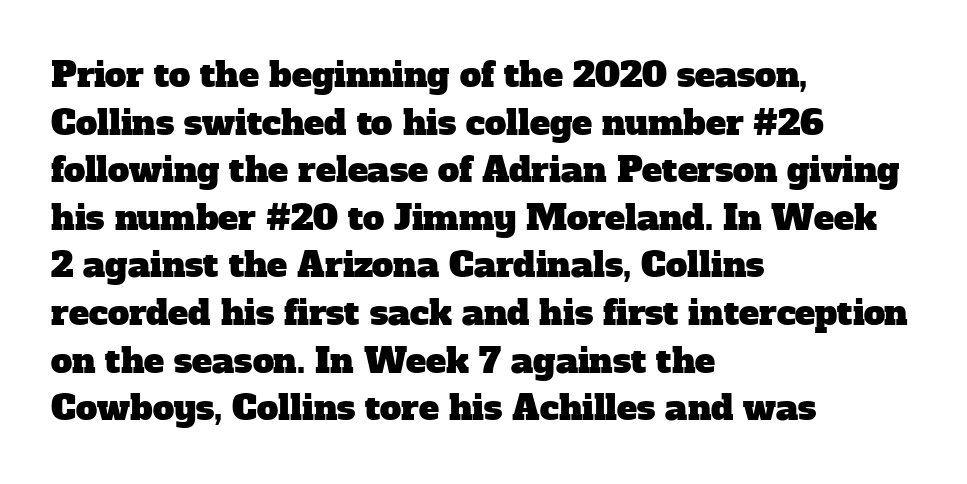
Underline: absent. Each new line begins a customary step beneath the previous one. Proportional: the letters do not fall into vertical columns. Characters follow at the spacing the type designer built in. The type family on display is of the serif kind. The rendering anchors every line to the left-hand side.
